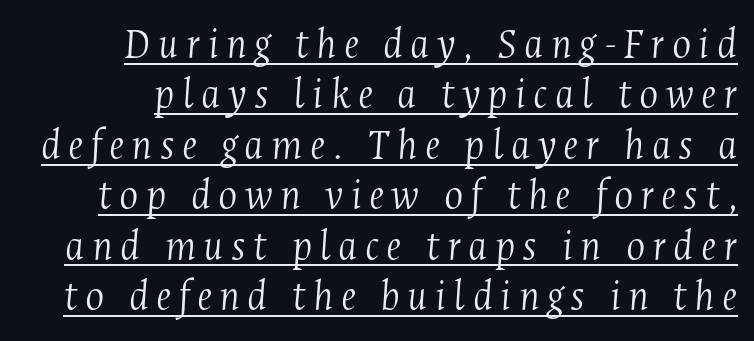
{"serif": "yes", "italic": "yes", "lean": "right", "slant_degrees": 4, "bold": "no", "weight": "light", "width": "condensed", "stroke_contrast": "medium", "x_height": "medium", "monospaced": "no", "underline": "yes", "line_spacing": "tight", "line_spacing_ratio": 1.12, "glyph_px": 45}
